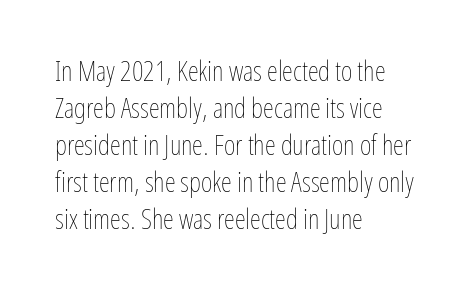
Short note: letters normally spaced. Each new line begins a customary step beneath the previous one. The rendering uses natural spacing where letterforms have individual widths. A light-to-regular cut is what we see here.
